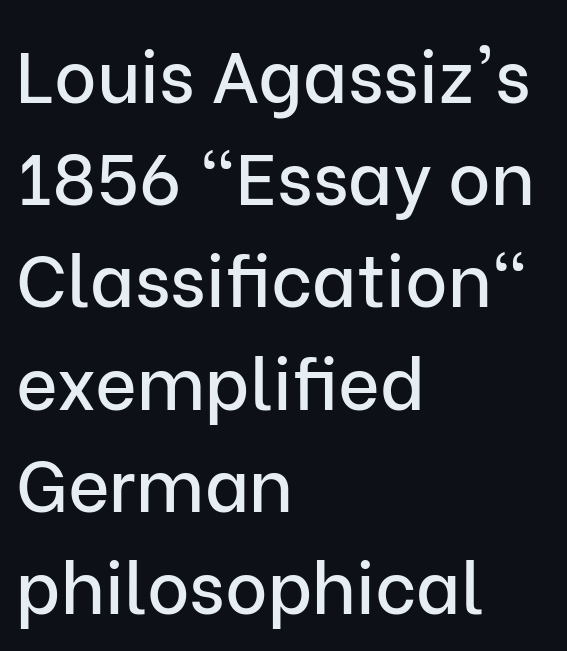
The image shows 72 px sans-serif type, upright; set left-aligned, normal line spacing (1.42x), normal letter spacing, not underlined; low stroke contrast and a medium x-height.
